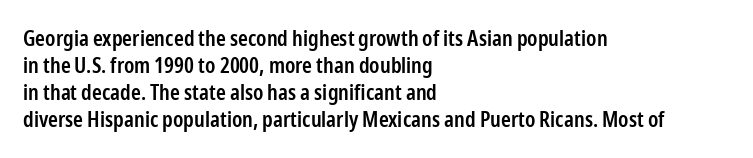
Q: Is the text bold? A: Semi-bold.
Q: Is the text italic (slanted)? A: No, it is upright.
Q: Is the text underlined? A: No.
Q: How is the paragraph aligned? A: Left-aligned.
Q: Is the spacing between letters normal or unusually wide? A: Normal.
Q: Is the spacing between lines tight, normal or loose? A: Normal.
